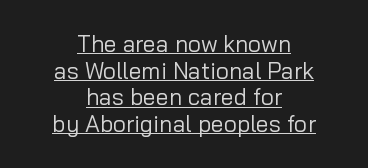
Quick note: not italic, upright. Is the type heavy? It reads as light-to-regular instead. Default kerning and tracking; the words read as compact shapes. The rendering positions every line midway between the sides. A typographer would call this underscored text.
